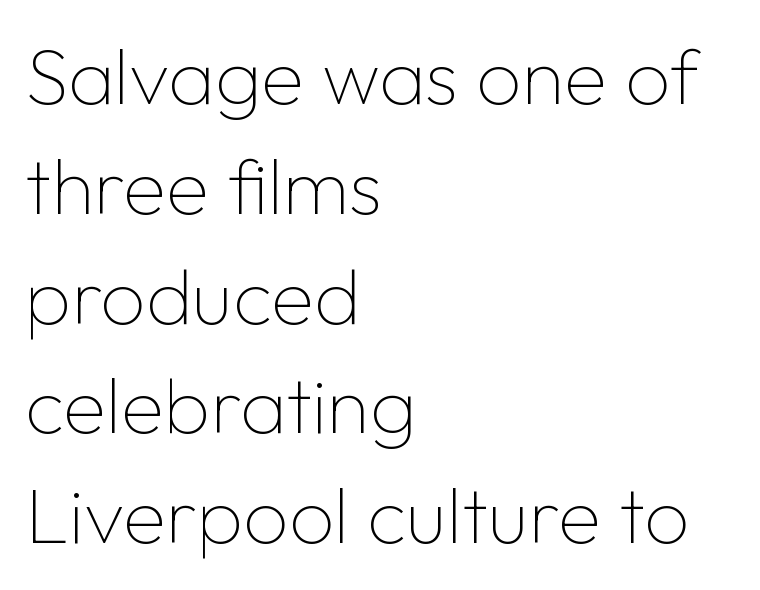
{"serif": "no", "italic": "no", "bold": "no", "weight": "thin", "width": "normal", "stroke_contrast": "low", "x_height": "medium", "monospaced": "no", "underline": "no", "align": "left", "line_spacing": "normal", "line_spacing_ratio": 1.39, "letter_spacing": "normal", "letter_spacing_em": 0.0, "glyph_px": 79}
